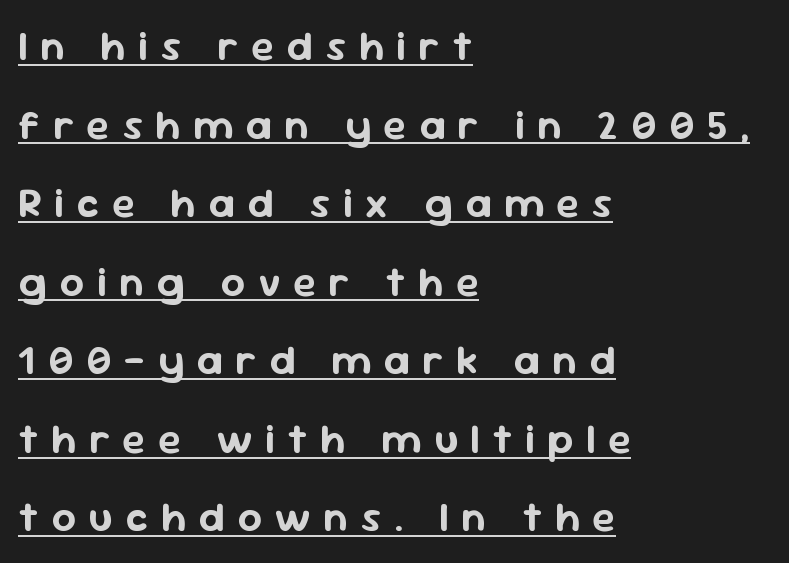
A student would call this left alignment; a typographer would say flush left, rag right. Loose tracking; the words dissolve into strings of separated letters. Beneath each row of characters lies a ruled line. A typesetter would label this face a sans. Varying glyph widths throughout — classic text-font behaviour. When letters stand straight like this, we call the style roman or upright.
